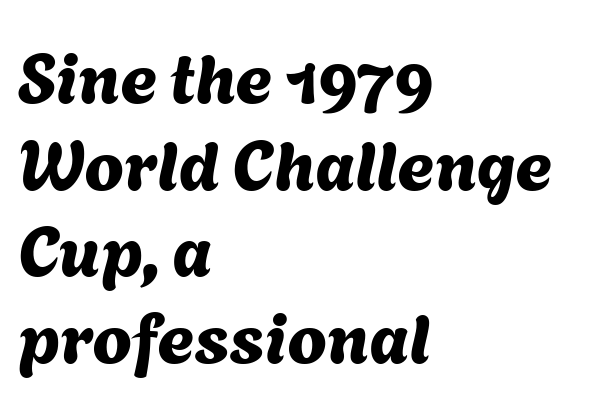
Q: Is the typeface a serif or a sans-serif typeface? A: Sans-serif.
Q: Is the text underlined? A: No.
Q: How is the paragraph aligned? A: Left-aligned.
Q: Is the spacing between letters normal or unusually wide? A: Normal.
Q: Width (condensed, normal, or wide)? A: Normal.
Q: Stroke contrast? A: Medium.
Q: x-height? A: Medium.
Q: Monospaced? A: No.
